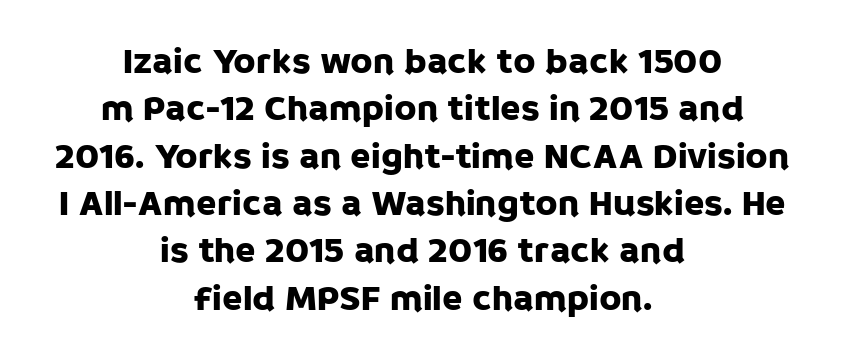
The image shows 37 px sans-serif type, upright; set centered, normal line spacing (1.28x), normal letter spacing, not underlined; low stroke contrast and a large x-height.
